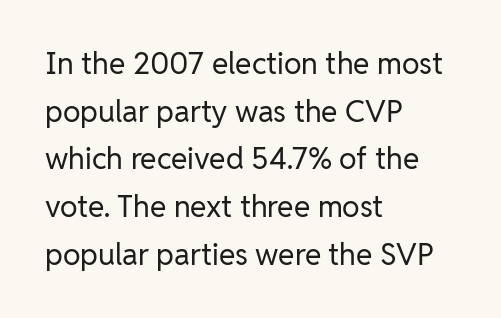
The setting favours the left margin, as ordinary paragraphs usually do. Proportional: the letters do not fall into vertical columns. Italic? Not at all — the glyphs are vertical. You could call the tracking neutral — neither tight nor loose. Weight: regular or lighter. Plain, unruled lines of type.
